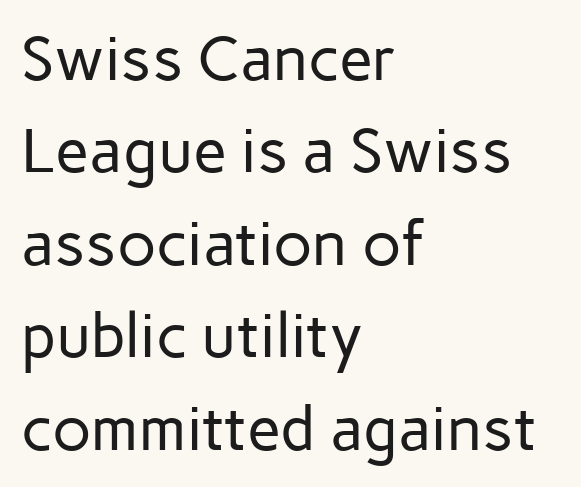
Q: Is the text bold? A: No.
Q: Is the text italic (slanted)? A: No, it is upright.
Q: Is the typeface a serif or a sans-serif typeface? A: Sans-serif.
Q: Is the text underlined? A: No.
Q: How is the paragraph aligned? A: Left-aligned.
Q: Is the spacing between letters normal or unusually wide? A: Normal.
Q: Is the spacing between lines tight, normal or loose? A: Normal.
Q: Width (condensed, normal, or wide)? A: Normal.
Q: Stroke contrast? A: Low.
Q: x-height? A: Medium.
Q: Monospaced? A: No.
